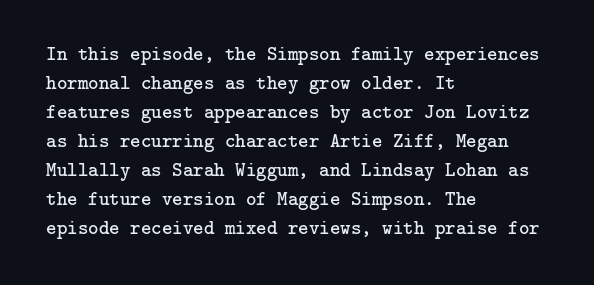
{"italic": "no", "bold": "no", "underline": "no", "align": "left", "line_spacing": "normal", "line_spacing_ratio": 1.45, "letter_spacing": "normal", "letter_spacing_em": 0.0, "glyph_px": 20}
